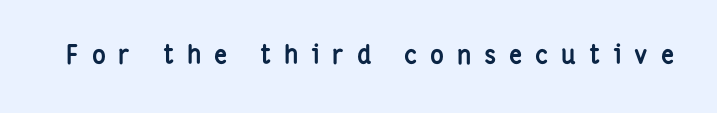
Look at the stroke-to-counter ratio: heavy, a bold. The tracking reads as deliberately expanded to a designer's eye. The space directly below the letters is spotless. Style check: upright.
